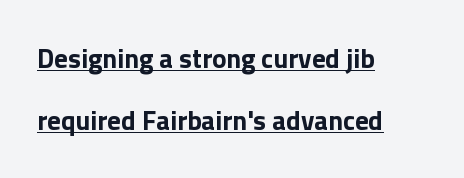
The passage shown is emphatically bold. Successive baselines arrive slowly, with a big drop between each. Emphasis is given by a line drawn under the lettering. Look at the tracking — it's just the regular setting, nothing added. Short and long lines alike share a common starting point at left.
